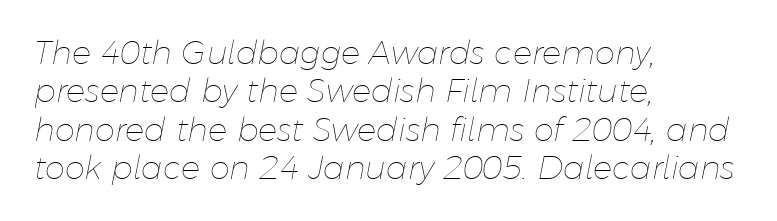
{"italic": "yes", "lean": "right", "slant_degrees": 11, "bold": "no", "weight": "thin", "width": "normal", "stroke_contrast": "low", "x_height": "medium", "monospaced": "no", "underline": "no", "align": "left", "line_spacing_ratio": 1.2, "letter_spacing": "normal", "letter_spacing_em": 0.0, "glyph_px": 32}
